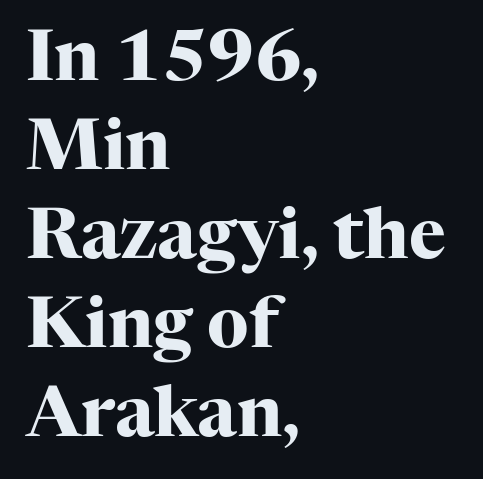
The image shows 70 px heavy serif type, upright; set left-aligned, normal line spacing (1.27x), normal letter spacing, not underlined; high stroke contrast and a medium x-height.
